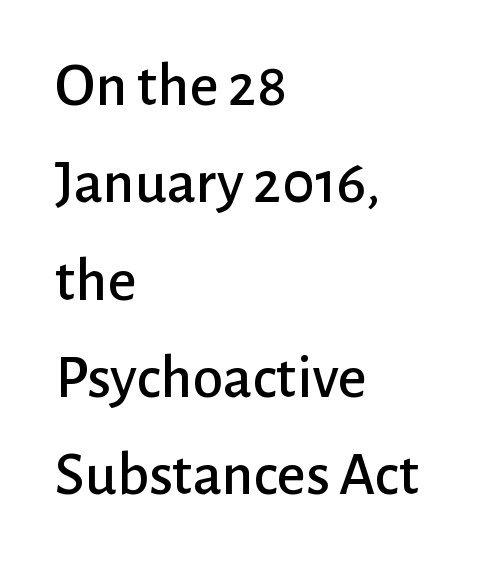
The image shows 62 px sans-serif type, upright; set left-aligned, normal line spacing (1.57x), normal letter spacing, not underlined; low stroke contrast and a medium x-height.
